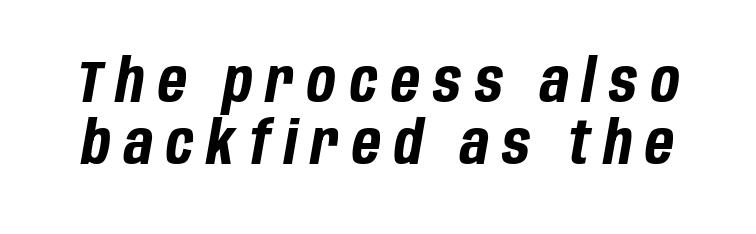
Q: Is the text bold? A: Yes.
Q: Is the text italic (slanted)? A: Yes, it leans right by about 10 degrees.
Q: Is the text underlined? A: No.
Q: Is the spacing between letters normal or unusually wide? A: Unusually wide.
Q: Is the spacing between lines tight, normal or loose? A: Tight.
Q: Width (condensed, normal, or wide)? A: Condensed.
Q: Stroke contrast? A: Low.
Q: x-height? A: Large.
Q: Monospaced? A: No.
